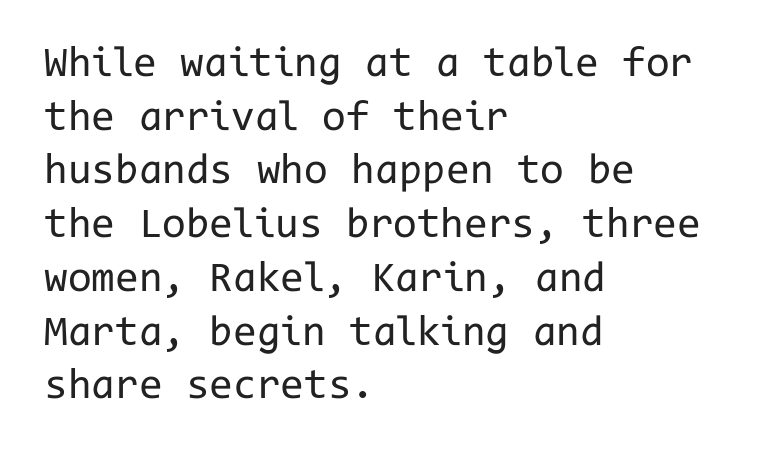
Q: Is the text bold? A: No.
Q: Is the text italic (slanted)? A: No, it is upright.
Q: Is the typeface a serif or a sans-serif typeface? A: Sans-serif.
Q: Is the text underlined? A: No.
Q: How is the paragraph aligned? A: Left-aligned.
Q: Is the spacing between letters normal or unusually wide? A: Normal.
Q: Is the spacing between lines tight, normal or loose? A: Normal.
Q: Width (condensed, normal, or wide)? A: Normal.
Q: Stroke contrast? A: Low.
Q: x-height? A: Medium.
Q: Monospaced? A: Yes.
